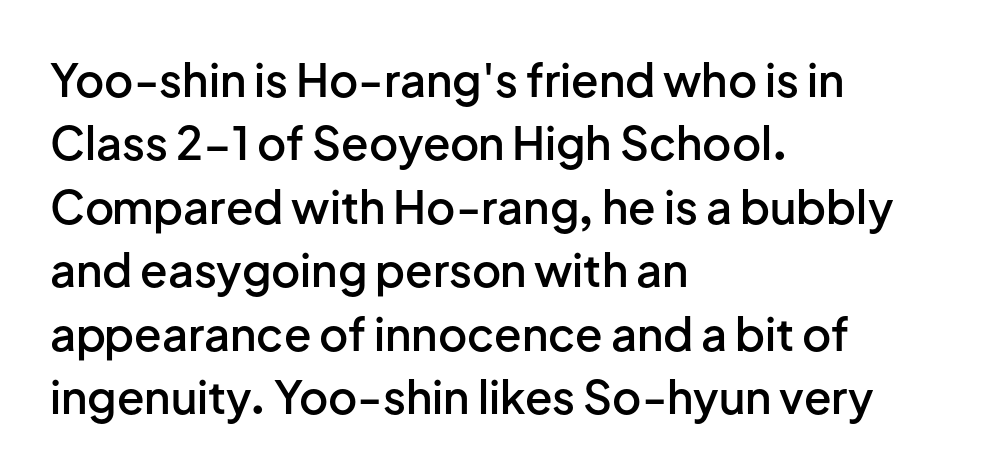
The face used here is proportionally spaced, like ordinary book or web type. The paragraph has a hard left edge and a soft right edge. The type family on display is of the sans-serif kind. Rule under the text: the space is simply empty.
